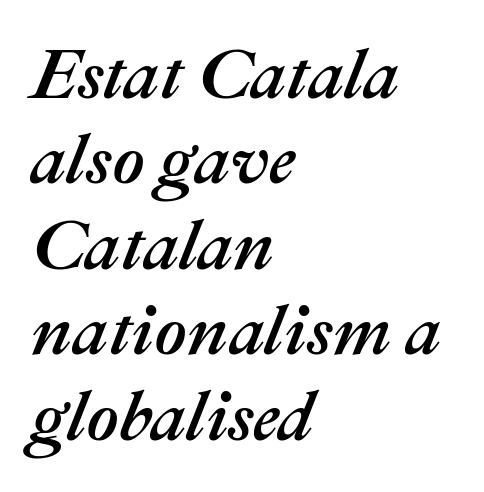
Casual observation: everything's shoved over to the left. Think of a printed novel: that variable character pitch is what you see here. Type without underlining. Each word holds together tightly as a unit, with standard inter-letter gaps. Yep, that's italic — everything's leaning.
